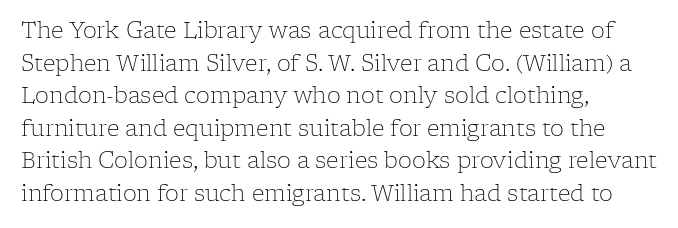
{"italic": "no", "bold": "no", "underline": "no", "align": "left", "line_spacing": "normal", "line_spacing_ratio": 1.48, "letter_spacing": "normal", "letter_spacing_em": 0.0, "glyph_px": 22}
